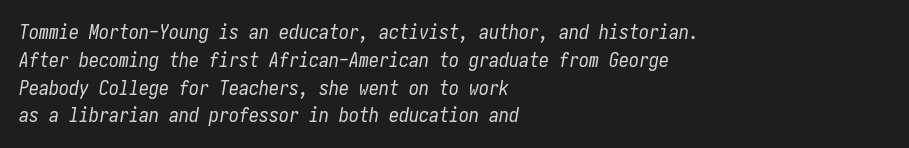
Q: Is the text bold? A: No.
Q: Is the text italic (slanted)? A: Yes, it leans right by about 10 degrees.
Q: Is the text underlined? A: No.
Q: How is the paragraph aligned? A: Left-aligned.
Q: Is the spacing between letters normal or unusually wide? A: Normal.
Q: Is the spacing between lines tight, normal or loose? A: Normal.
